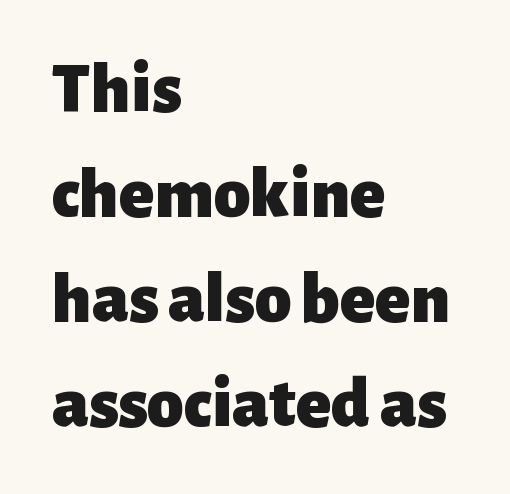
Q: Is the text bold? A: Yes.
Q: Is the text italic (slanted)? A: No, it is upright.
Q: Is the typeface a serif or a sans-serif typeface? A: Sans-serif.
Q: Is the text underlined? A: No.
Q: How is the paragraph aligned? A: Left-aligned.
Q: Is the spacing between letters normal or unusually wide? A: Normal.
Q: Is the spacing between lines tight, normal or loose? A: Normal.
Q: Width (condensed, normal, or wide)? A: Normal.
Q: Stroke contrast? A: Low.
Q: x-height? A: Medium.
Q: Monospaced? A: No.
